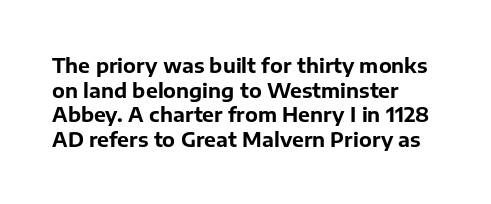
{"italic": "no", "bold": "yes", "underline": "no", "align": "left", "line_spacing_ratio": 1.23, "letter_spacing": "normal", "letter_spacing_em": 0.0, "glyph_px": 20}
